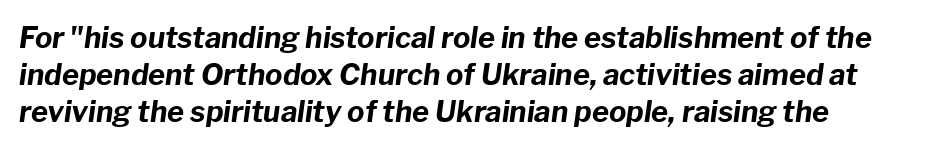
{"italic": "yes", "lean": "right", "slant_degrees": 8, "bold": "yes", "weight": "bold", "width": "normal", "stroke_contrast": "low", "x_height": "medium", "monospaced": "no", "underline": "no", "align": "left", "line_spacing": "normal", "line_spacing_ratio": 1.27, "letter_spacing": "normal", "letter_spacing_em": 0.0, "glyph_px": 29}
